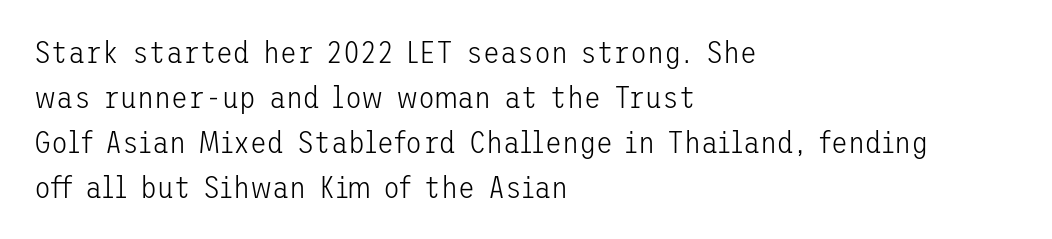
{"serif": "no", "italic": "no", "bold": "no", "weight": "light", "width": "normal", "stroke_contrast": "low", "x_height": "medium", "underline": "no", "align": "left", "line_spacing": "normal", "line_spacing_ratio": 1.45, "letter_spacing": "normal", "letter_spacing_em": 0.0, "glyph_px": 31}
